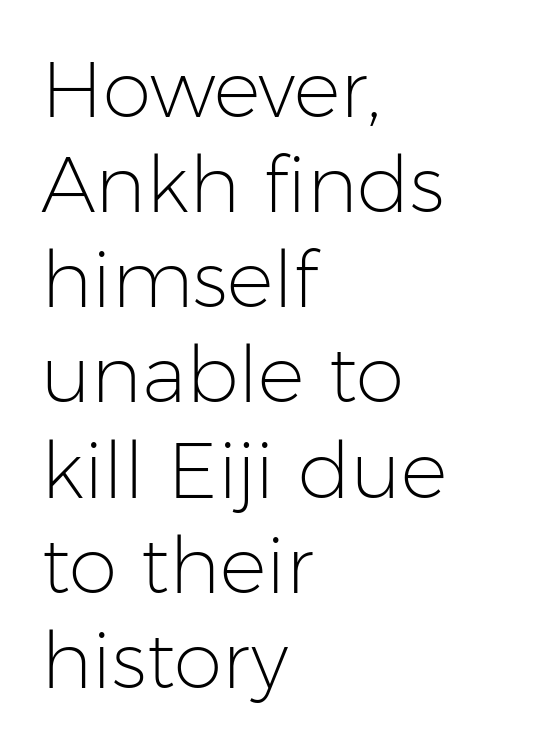
The image shows 78 px light sans-serif type, upright; set left-aligned, line spacing 1.22x, normal letter spacing, not underlined; low stroke contrast and a medium x-height.
